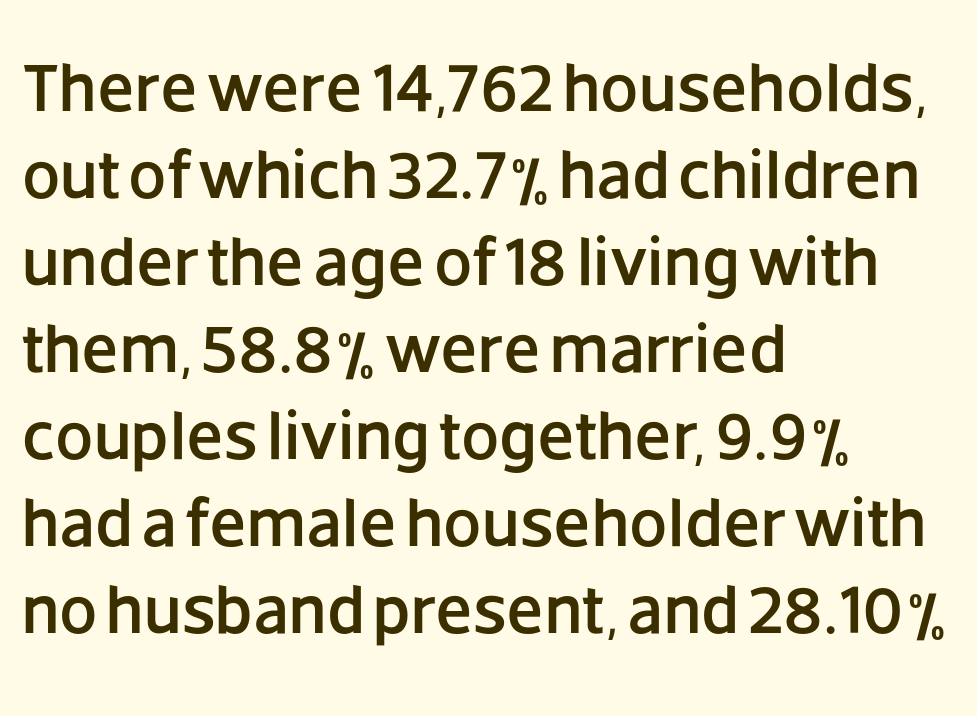
Q: Is the text italic (slanted)? A: No, it is upright.
Q: Is the typeface a serif or a sans-serif typeface? A: Sans-serif.
Q: Is the text underlined? A: No.
Q: How is the paragraph aligned? A: Left-aligned.
Q: Is the spacing between letters normal or unusually wide? A: Normal.
Q: Is the spacing between lines tight, normal or loose? A: Normal.
Q: Width (condensed, normal, or wide)? A: Normal.
Q: Stroke contrast? A: Low.
Q: x-height? A: Large.
Q: Monospaced? A: No.
